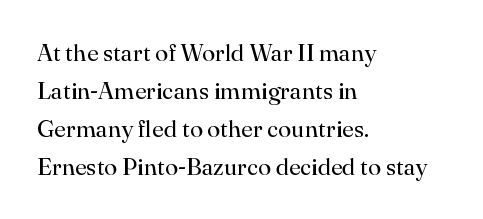
Q: Is the text bold? A: No.
Q: Is the text italic (slanted)? A: No, it is upright.
Q: Is the text underlined? A: No.
Q: How is the paragraph aligned? A: Left-aligned.
Q: Is the spacing between letters normal or unusually wide? A: Normal.
Q: Is the spacing between lines tight, normal or loose? A: Normal.
